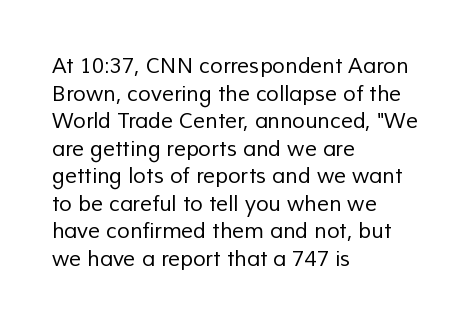
Q: Is the text bold? A: No.
Q: Is the text underlined? A: No.
Q: How is the paragraph aligned? A: Left-aligned.
Q: Is the spacing between letters normal or unusually wide? A: Normal.
Q: Is the spacing between lines tight, normal or loose? A: Normal.
